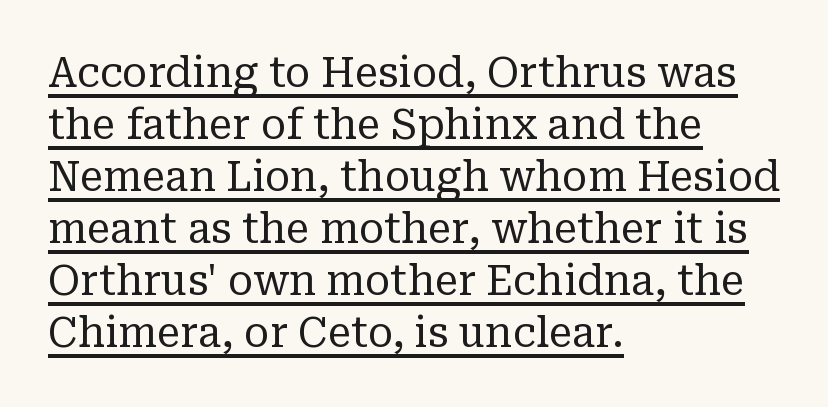
Q: Is the text bold? A: No.
Q: Is the text italic (slanted)? A: No, it is upright.
Q: Is the typeface a serif or a sans-serif typeface? A: Serif.
Q: Is the text underlined? A: Yes.
Q: How is the paragraph aligned? A: Left-aligned.
Q: Is the spacing between letters normal or unusually wide? A: Normal.
Q: Width (condensed, normal, or wide)? A: Normal.
Q: Stroke contrast? A: Low.
Q: x-height? A: Medium.
Q: Monospaced? A: No.
